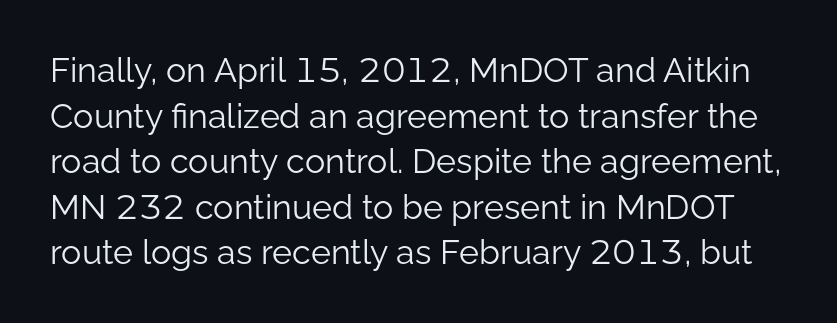
Q: Is the text bold? A: No.
Q: Is the text italic (slanted)? A: No, it is upright.
Q: Is the typeface a serif or a sans-serif typeface? A: Sans-serif.
Q: Is the text underlined? A: No.
Q: Is the spacing between letters normal or unusually wide? A: Normal.
Q: Is the spacing between lines tight, normal or loose? A: Normal.
Q: Width (condensed, normal, or wide)? A: Normal.
Q: Stroke contrast? A: Low.
Q: x-height? A: Medium.
Q: Monospaced? A: No.
